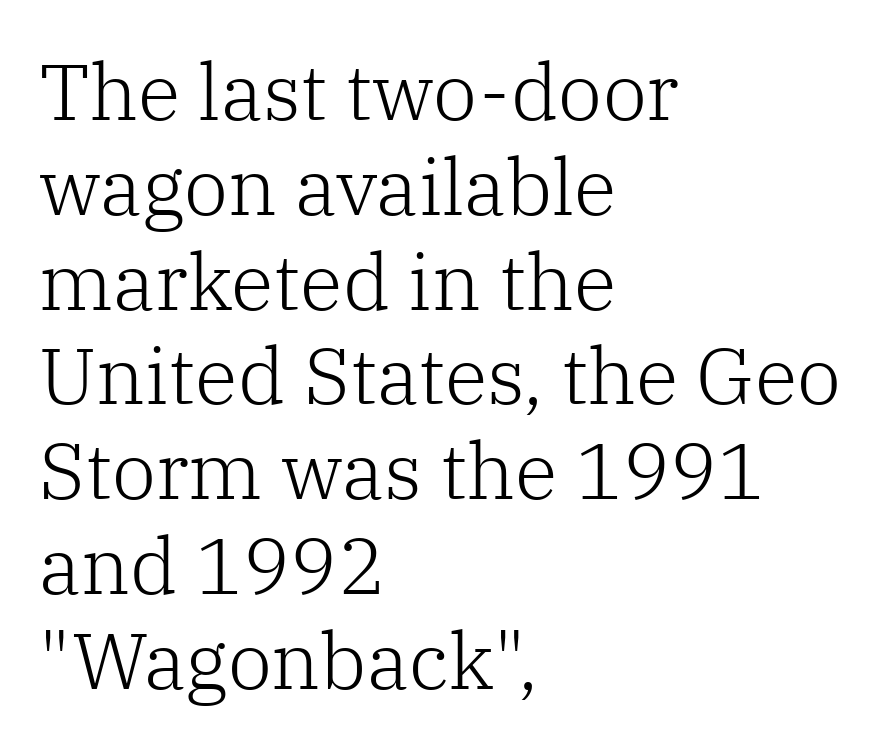
The image shows 79 px light serif type, upright; set left-aligned, line spacing 1.2x, normal letter spacing, not underlined; low stroke contrast and a medium x-height.
